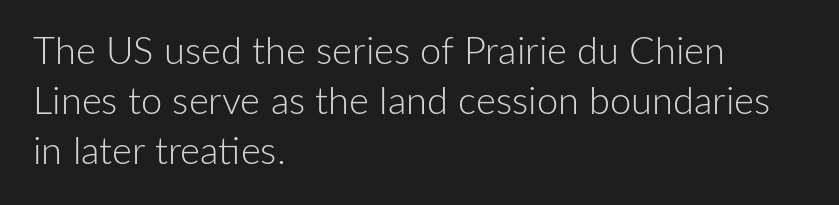
The image shows 38 px light sans-serif type, upright; set left-aligned, normal line spacing (1.31x), normal letter spacing, not underlined; low stroke contrast and a medium x-height.
